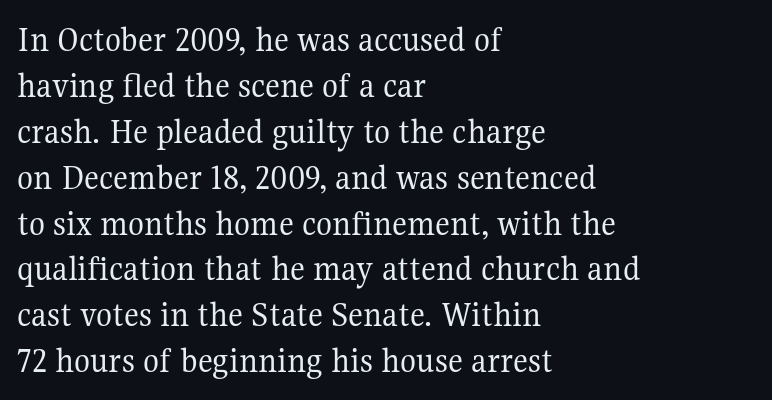
Q: Is the text bold? A: No.
Q: Is the text italic (slanted)? A: No, it is upright.
Q: Is the typeface a serif or a sans-serif typeface? A: Serif.
Q: Is the text underlined? A: No.
Q: How is the paragraph aligned? A: Left-aligned.
Q: Is the spacing between letters normal or unusually wide? A: Normal.
Q: Width (condensed, normal, or wide)? A: Normal.
Q: Stroke contrast? A: Medium.
Q: x-height? A: Medium.
Q: Monospaced? A: No.
